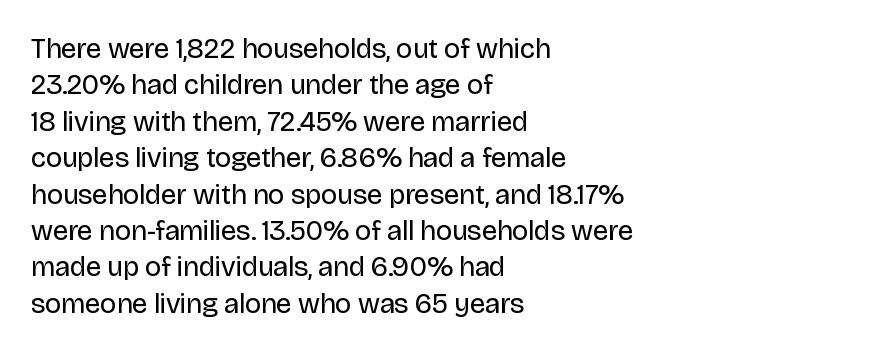
The image shows 28 px regular-weight sans-serif type, upright; set left-aligned, normal line spacing (1.3x), normal letter spacing, not underlined; low stroke contrast and a large x-height.
